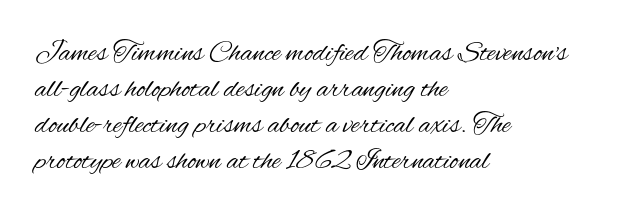
Q: Is the text bold? A: No.
Q: Is the text italic (slanted)? A: Yes.
Q: Is the typeface a serif or a sans-serif typeface? A: Sans-serif.
Q: Is the text underlined? A: No.
Q: How is the paragraph aligned? A: Left-aligned.
Q: Is the spacing between letters normal or unusually wide? A: Normal.
Q: Width (condensed, normal, or wide)? A: Condensed.
Q: Stroke contrast? A: Medium.
Q: x-height? A: Small.
Q: Monospaced? A: No.
